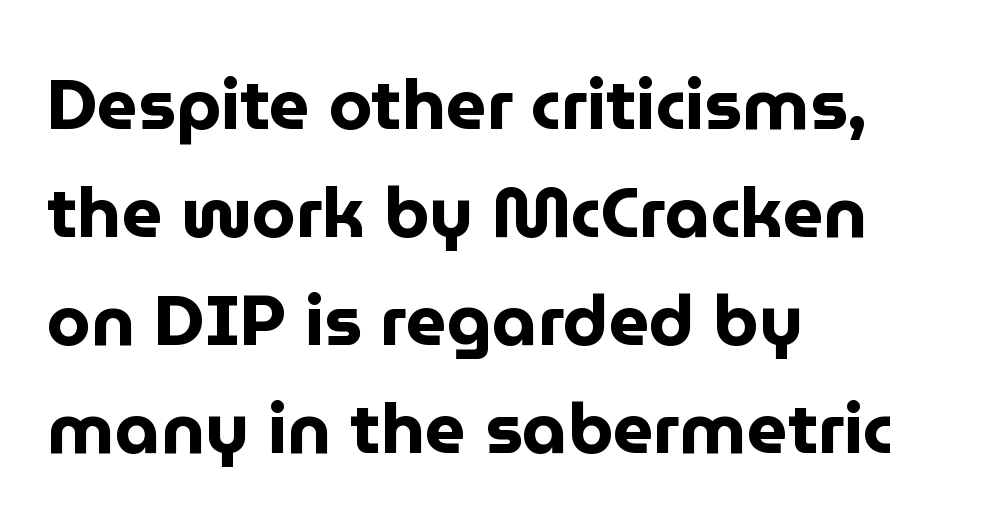
{"serif": "no", "italic": "no", "bold": "yes", "weight": "bold", "width": "normal", "stroke_contrast": "low", "x_height": "medium", "monospaced": "no", "underline": "no", "align": "left", "line_spacing": "normal", "line_spacing_ratio": 1.52, "letter_spacing": "normal", "letter_spacing_em": 0.0, "glyph_px": 71}
